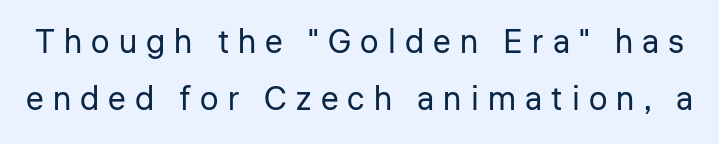
You could not count columns in this text — the font is proportionally spaced. No extra ink here — the face is not bold. The passage shown has open, widely tracked lettering throughout. Just letters on the line, the space beneath them empty.
